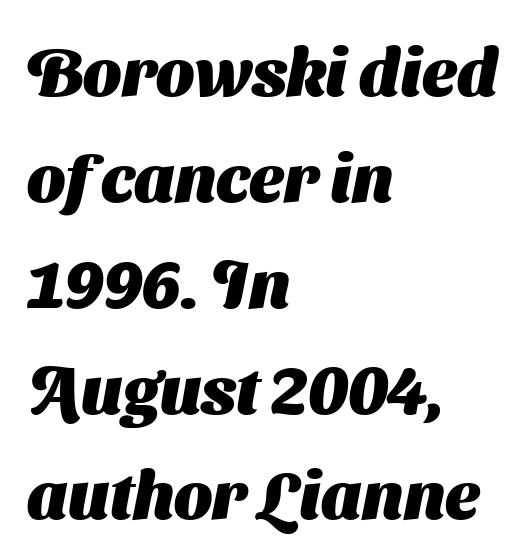
{"serif": "no", "bold": "yes", "weight": "heavy", "width": "normal", "stroke_contrast": "medium", "x_height": "medium", "monospaced": "no", "underline": "no", "align": "left", "line_spacing": "normal", "line_spacing_ratio": 1.58, "letter_spacing": "normal", "letter_spacing_em": 0.0, "glyph_px": 67}
